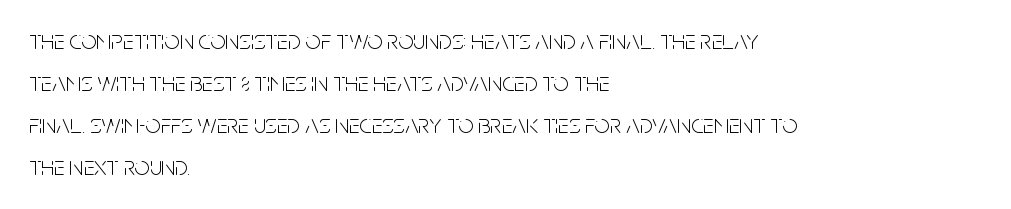
Each new line begins a customary step beneath the previous one. The passage shown is not underscored anywhere. Weight: not bold — regular or lighter. Nope, not italic — everything's standing straight. A classic flush-left, rag-right setting is used for this passage.
